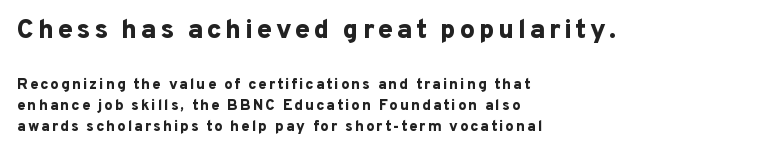
Q: Is the text bold? A: Yes.
Q: Is the text italic (slanted)? A: No, it is upright.
Q: Is the text underlined? A: No.
Q: How is the paragraph aligned? A: Left-aligned.
Q: Is the spacing between lines tight, normal or loose? A: Normal.
Q: Which block of text is set in a larger size, the first (top) or the second (bottom)? A: The first (top) one.
